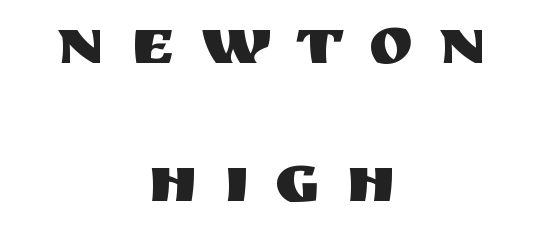
The image shows 67 px sans-serif type, upright; set centered, loose line spacing (2.06x), unusually wide letter spacing (+0.38 em), not underlined; medium stroke contrast and a large x-height.
